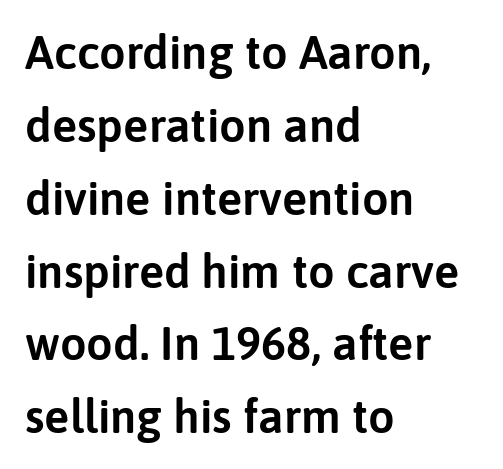
Nobody touched the tracking dial on this one. This rendering features lettering with no underline. Is the block centered? No — it sits flush against the left margin. Quick note: interline space is typical.
